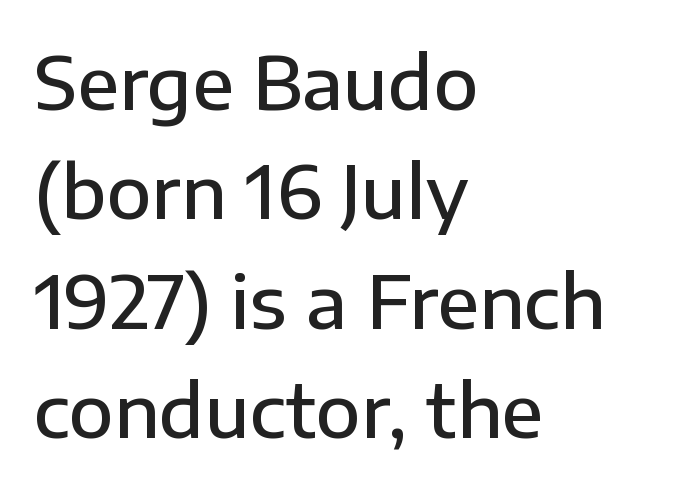
The image shows 73 px semibold sans-serif type, upright; set left-aligned, normal line spacing (1.5x), normal letter spacing, not underlined; low stroke contrast and a medium x-height.
